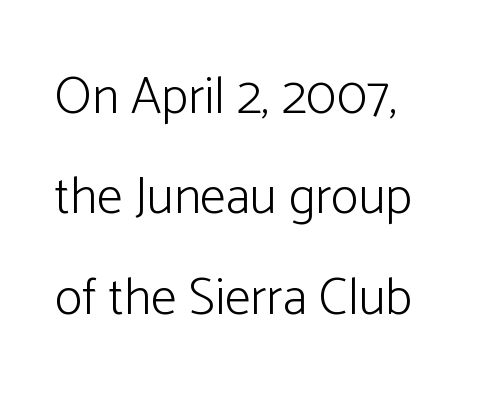
The image shows 52 px light sans-serif type, upright; set left-aligned, loose line spacing (1.93x), normal letter spacing, not underlined; low stroke contrast and a medium x-height.
